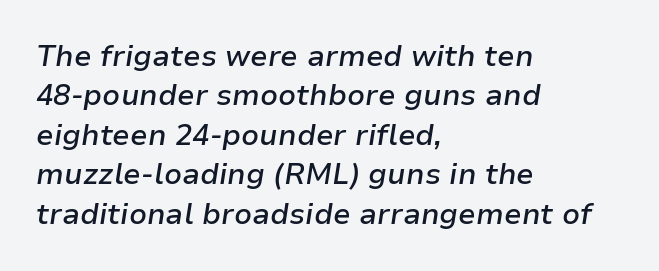
Whoever set this chose a conventional vertical rhythm. Spacing verdict: proportional, widths tailored to each character. Descender tails drop into unmarked territory. The glyphs look as if they've been sheared to an angle. Notice how the passage keeps a crisp vertical edge on the left only.
